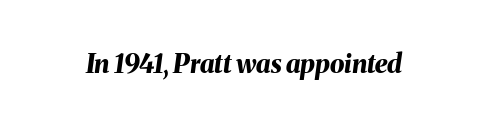
The image shows 26 px bold type, italic (leaning right); set normal letter spacing, not underlined.
